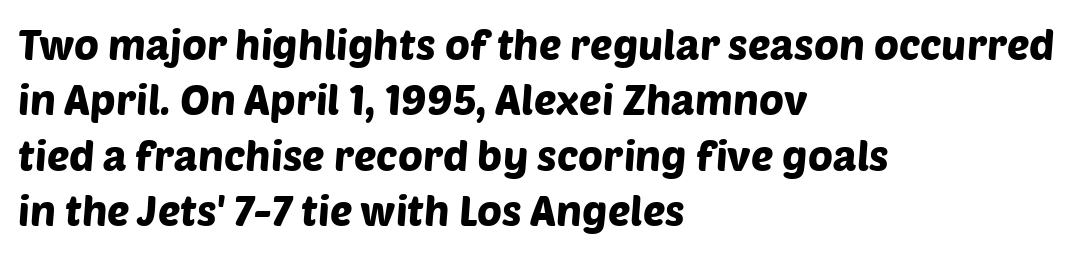
Q: Is the typeface a serif or a sans-serif typeface? A: Sans-serif.
Q: Is the text underlined? A: No.
Q: How is the paragraph aligned? A: Left-aligned.
Q: Is the spacing between letters normal or unusually wide? A: Normal.
Q: Is the spacing between lines tight, normal or loose? A: Normal.
Q: Width (condensed, normal, or wide)? A: Normal.
Q: Stroke contrast? A: Low.
Q: x-height? A: Large.
Q: Monospaced? A: No.
